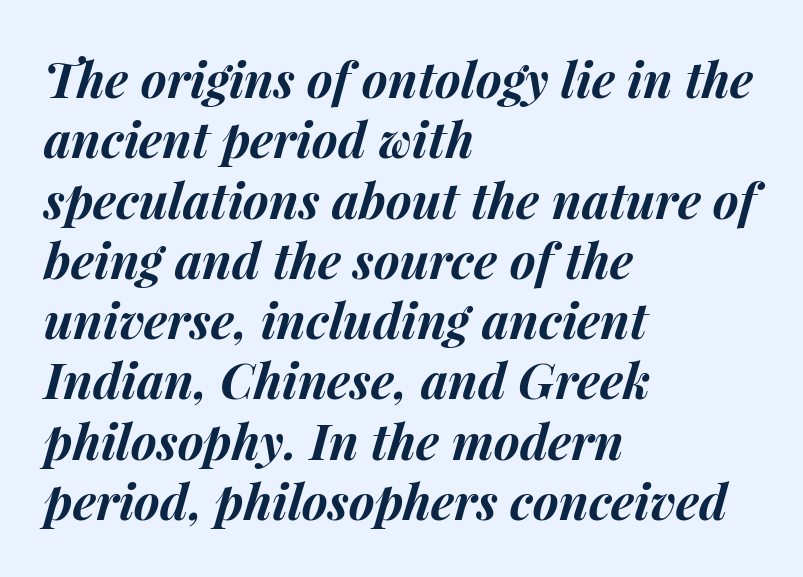
The image shows 49 px bold type, italic (leaning right); set left-aligned, line spacing 1.23x, normal letter spacing, not underlined; medium stroke contrast and a medium x-height.
